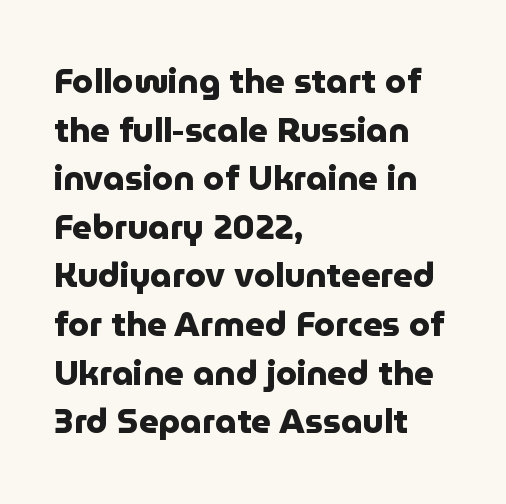
The image shows 34 px heavy sans-serif type, upright; set left-aligned, normal line spacing (1.43x), normal letter spacing, not underlined; low stroke contrast and a medium x-height.
